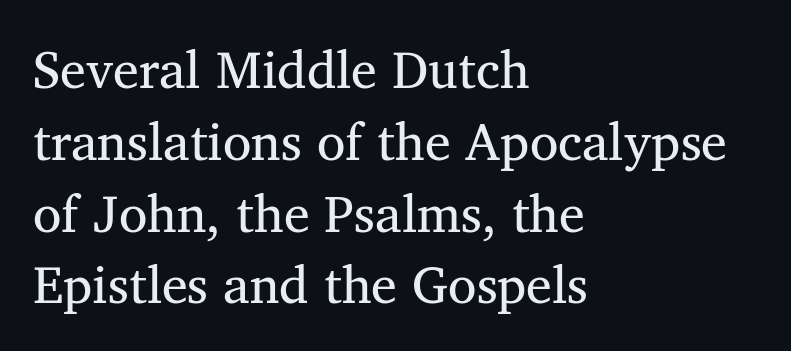
The image shows 52 px regular-weight serif type; set left-aligned, normal line spacing (1.38x), normal letter spacing, not underlined; medium stroke contrast and a medium x-height.
